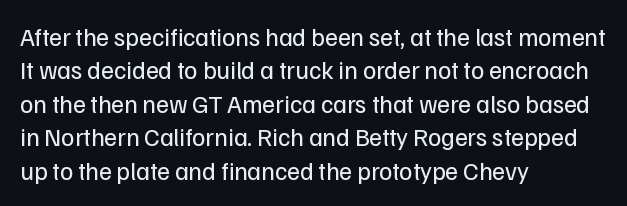
Q: Is the text bold? A: No.
Q: Is the text italic (slanted)? A: No, it is upright.
Q: Is the text underlined? A: No.
Q: How is the paragraph aligned? A: Left-aligned.
Q: Is the spacing between letters normal or unusually wide? A: Normal.
Q: Is the spacing between lines tight, normal or loose? A: Normal.
